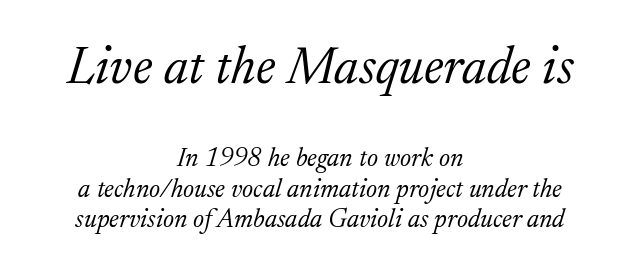
The image shows 52 px light serif type, italic (leaning right); set centered, line spacing 1.17x, normal letter spacing, not underlined; the first (top) block is 2.0x larger; low stroke contrast and a medium x-height.
